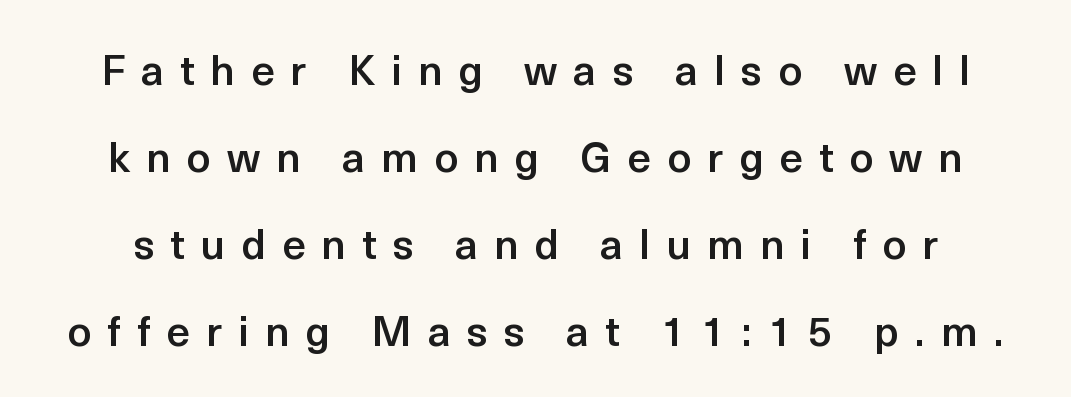
I'd call this a sans setting — the letters go barefoot. Every letter is mildly thick-stroked: semibold rather than bold. Whoever set this chose breathing room over compactness in the vertical rhythm. The letters are spread apart with noticeably loose tracking.
